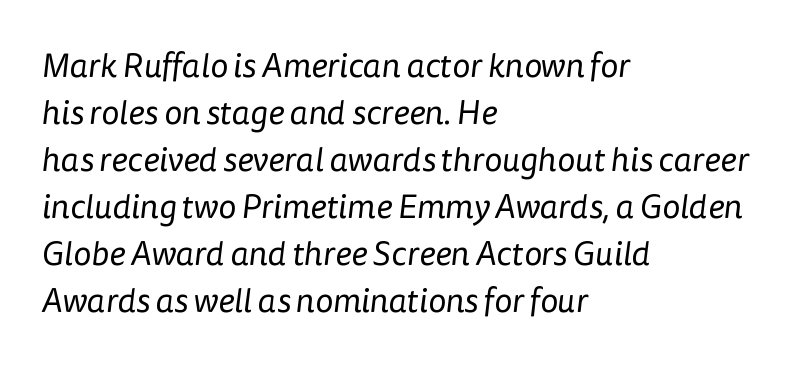
The image shows 34 px regular-weight sans-serif type; set left-aligned, normal line spacing (1.38x), normal letter spacing, not underlined; low stroke contrast and a medium x-height.
